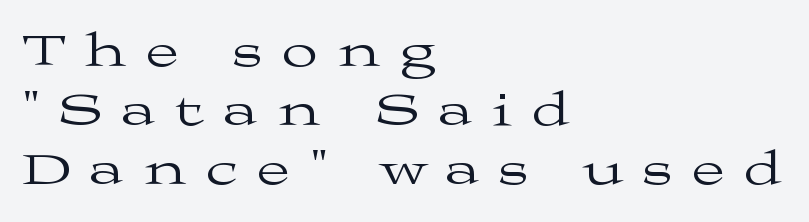
The image shows 47 px regular-weight, wide serif type, upright; set left-aligned, normal line spacing (1.26x), unusually wide letter spacing (+0.44 em), not underlined; medium stroke contrast and a medium x-height.
